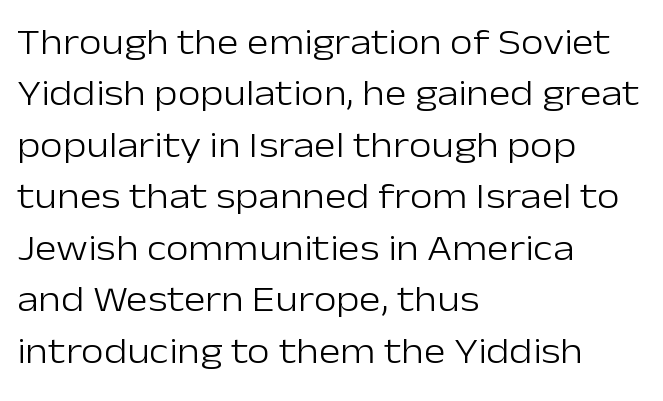
Ascenders rise straight up at ninety degrees. The typeface has the unassuming heft of standard copy or less. Do the characters align in a grid? No, the font is proportional. The horizontal fit of the characters is conventional and even. This rendering employs a face without finishing strokes, i.e., a sans-serif.
